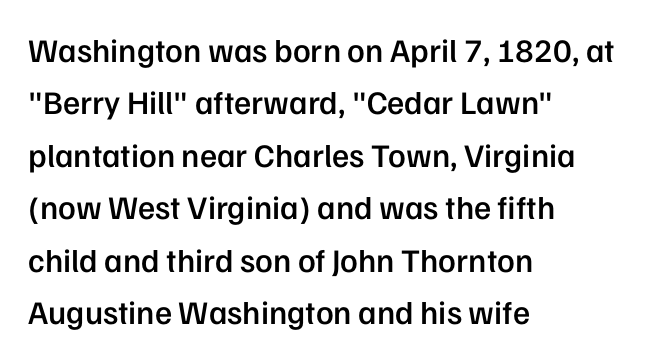
{"serif": "no", "italic": "no", "bold": "semi", "weight": "semibold", "width": "normal", "stroke_contrast": "low", "x_height": "medium", "monospaced": "no", "underline": "no", "align": "left", "line_spacing": "normal", "line_spacing_ratio": 1.59, "letter_spacing": "normal", "letter_spacing_em": 0.0, "glyph_px": 33}
